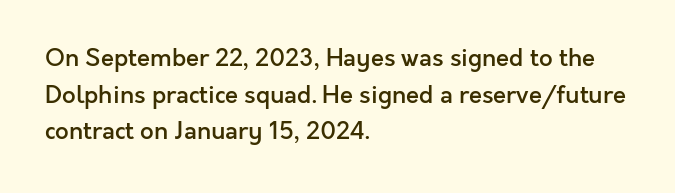
If you drew a line through each stem, it would be perfectly vertical. Each line starts at the same left margin while the right side varies. The string is rendered with underlining switched off. In terms of weight, the rendering is demibold, just under bold.
